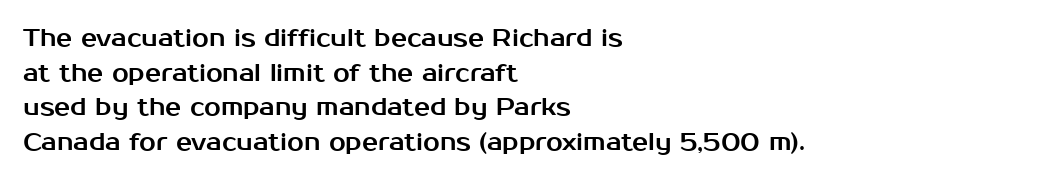
The image shows 24 px text type, upright; set left-aligned, normal line spacing (1.44x), normal letter spacing, not underlined.
